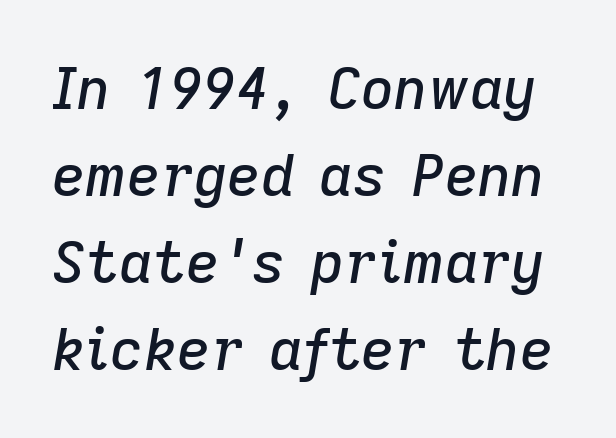
Q: Is the text italic (slanted)? A: Yes, it leans right by about 9 degrees.
Q: Is the text underlined? A: No.
Q: Is the spacing between letters normal or unusually wide? A: Normal.
Q: Is the spacing between lines tight, normal or loose? A: Normal.
Q: Width (condensed, normal, or wide)? A: Normal.
Q: Stroke contrast? A: Low.
Q: x-height? A: Medium.
Q: Monospaced? A: No.
